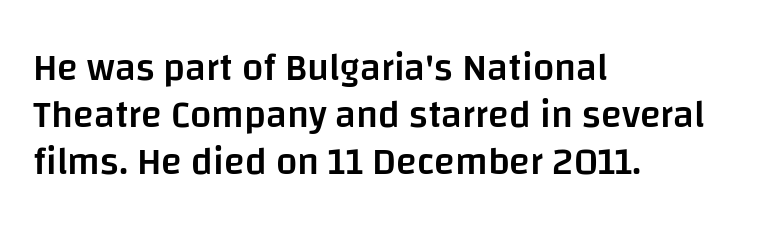
{"serif": "no", "italic": "no", "bold": "semi", "weight": "semibold", "width": "normal", "stroke_contrast": "low", "x_height": "large", "monospaced": "no", "underline": "no", "align": "left", "line_spacing_ratio": 1.24, "letter_spacing": "normal", "letter_spacing_em": 0.0, "glyph_px": 38}
